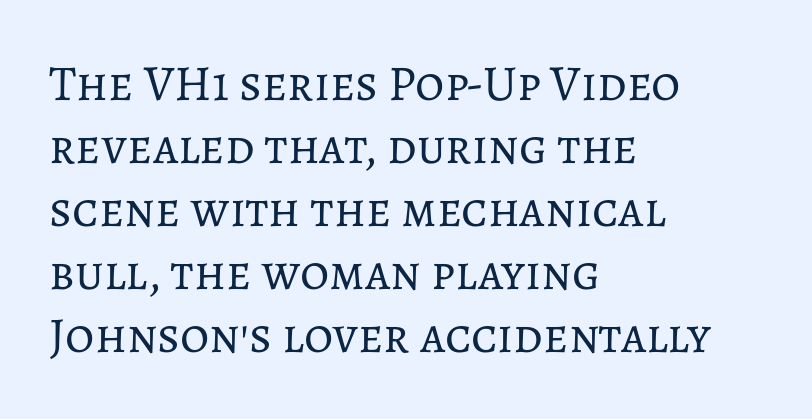
The image shows 50 px regular-weight type, upright; set left-aligned, normal line spacing (1.26x), normal letter spacing, not underlined; low stroke contrast and a medium x-height.
